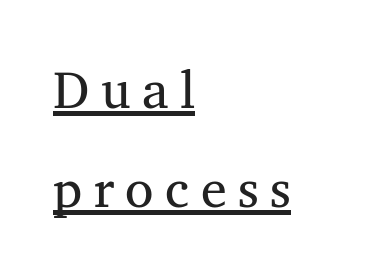
{"serif": "yes", "italic": "no", "bold": "no", "weight": "regular", "width": "normal", "stroke_contrast": "medium", "x_height": "medium", "monospaced": "no", "underline": "yes", "align": "left", "line_spacing": "loose", "line_spacing_ratio": 1.91, "letter_spacing": "wide", "letter_spacing_em": 0.22, "glyph_px": 52}
